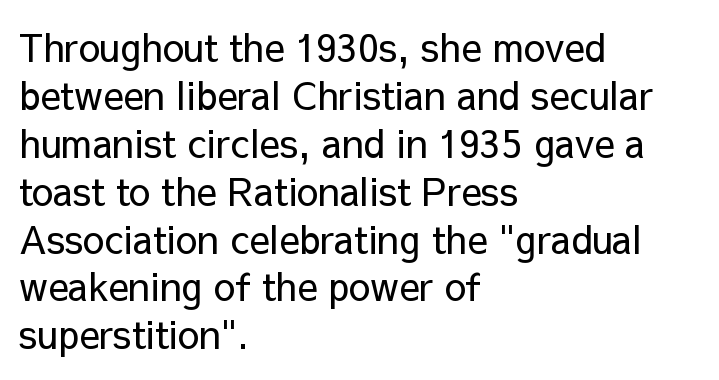
The image shows 38 px regular-weight sans-serif type, upright; set left-aligned, normal line spacing (1.26x), normal letter spacing, not underlined; low stroke contrast and a medium x-height.
